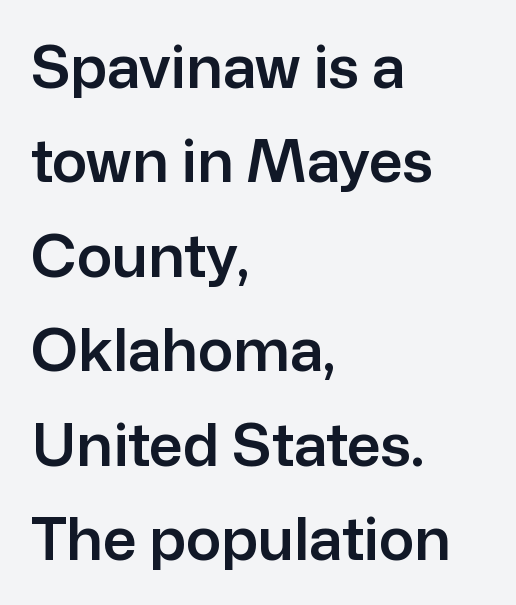
Here the glyphs are tracked normally, forming tight word shapes. You can tell it's not italic because the verticals are truly vertical. This is sans-serif lettering, the kind often seen on screens and signage. Do the characters align in a grid? No, the font is proportional. Typeset ragged right — the left edge is the straight one.
